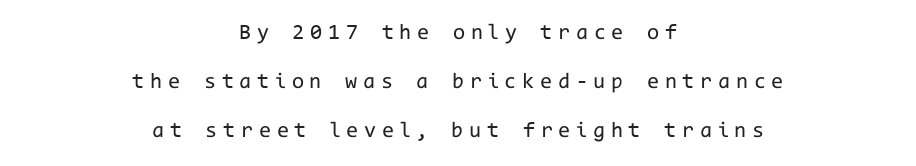
Q: Is the text bold? A: No.
Q: Is the text italic (slanted)? A: No, it is upright.
Q: Is the text underlined? A: No.
Q: How is the paragraph aligned? A: Centered.
Q: Is the spacing between letters normal or unusually wide? A: Unusually wide.
Q: Is the spacing between lines tight, normal or loose? A: Loose.
